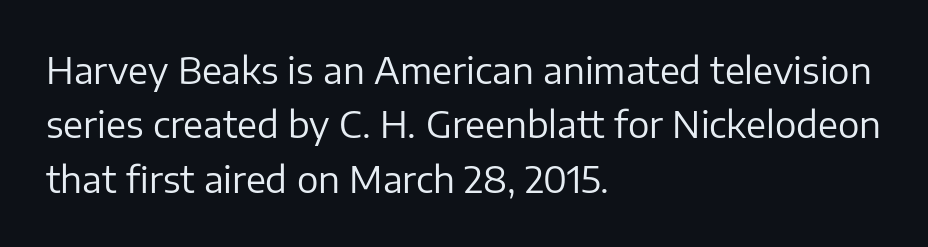
Decoration check: the copy has no underline. Quick note: interline space is typical. Spacing verdict: proportional, widths tailored to each character. Is there any slant? The stems are plumb. Stems and bowls with no extra thickness — not bold.
